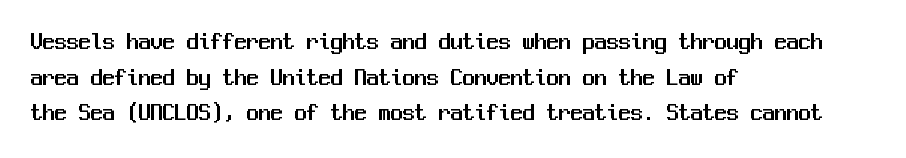
The lettering holds an erect, upright posture throughout. Inter-character spacing is left at the font's built-in metrics. The glyphs are unaccompanied by any horizontal stroke below them. Horizontal alignment here is leftward, the default for most running prose. Is there much room between lines? A standard amount, neither cramped nor airy.
